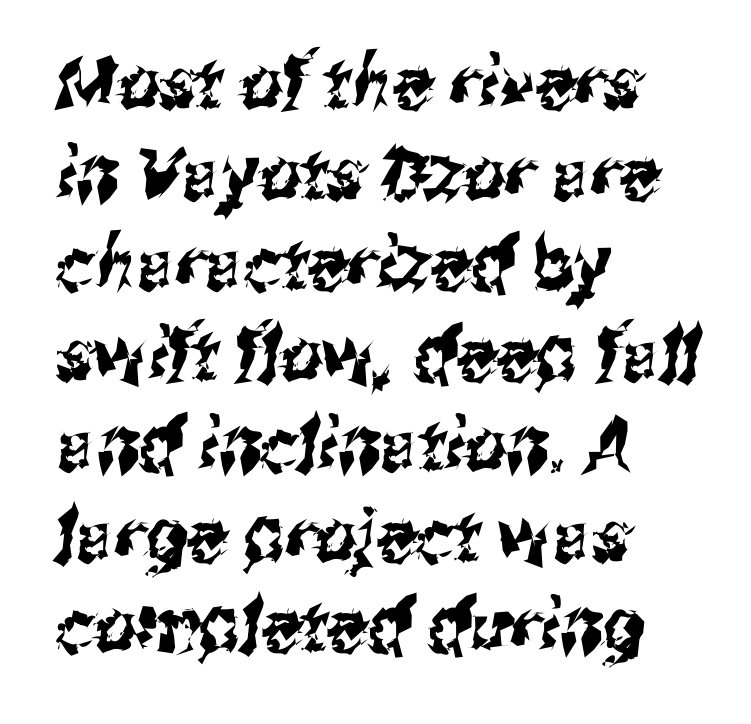
The image shows 73 px condensed sans-serif type; set left-aligned, line spacing 1.24x, normal letter spacing, not underlined; medium stroke contrast and a medium x-height.
